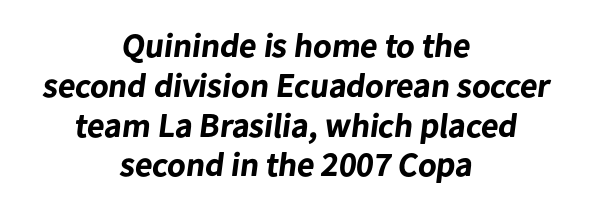
Q: Is the text bold? A: Yes.
Q: Is the typeface a serif or a sans-serif typeface? A: Sans-serif.
Q: Is the text underlined? A: No.
Q: How is the paragraph aligned? A: Centered.
Q: Is the spacing between letters normal or unusually wide? A: Normal.
Q: Width (condensed, normal, or wide)? A: Normal.
Q: Stroke contrast? A: Low.
Q: x-height? A: Medium.
Q: Monospaced? A: No.
